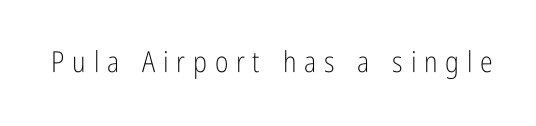
{"serif": "no", "italic": "no", "bold": "no", "weight": "light", "width": "condensed", "stroke_contrast": "low", "x_height": "medium", "monospaced": "no", "underline": "no", "letter_spacing": "wide", "letter_spacing_em": 0.27, "glyph_px": 29}
